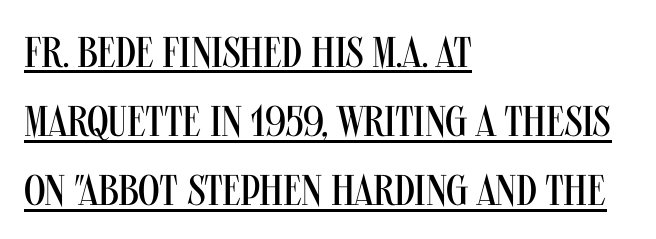
The image shows 43 px regular-weight, condensed sans-serif type, upright; set left-aligned, normal line spacing (1.61x), normal letter spacing, underlined; medium stroke contrast and a large x-height.
